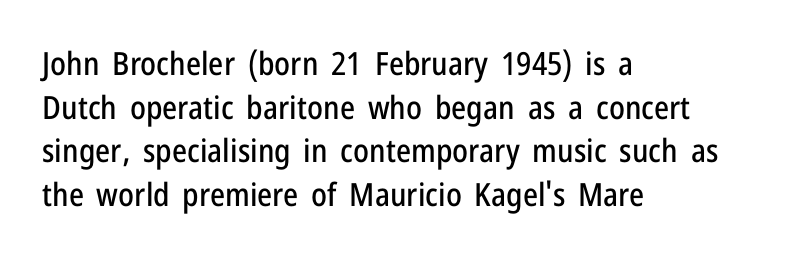
Q: Is the text italic (slanted)? A: No, it is upright.
Q: Is the typeface a serif or a sans-serif typeface? A: Sans-serif.
Q: Is the text underlined? A: No.
Q: How is the paragraph aligned? A: Left-aligned.
Q: Is the spacing between letters normal or unusually wide? A: Normal.
Q: Is the spacing between lines tight, normal or loose? A: Normal.
Q: Width (condensed, normal, or wide)? A: Condensed.
Q: Stroke contrast? A: Low.
Q: x-height? A: Medium.
Q: Monospaced? A: No.
